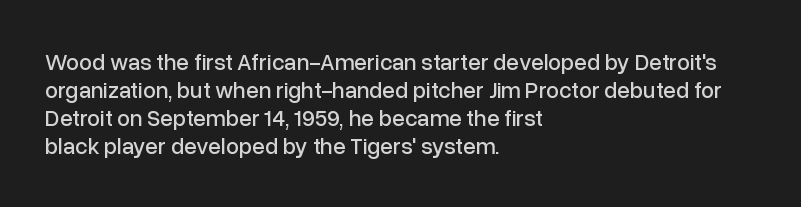
{"italic": "no", "underline": "no", "align": "left", "line_spacing_ratio": 1.22, "letter_spacing": "normal", "letter_spacing_em": 0.0, "glyph_px": 23}
